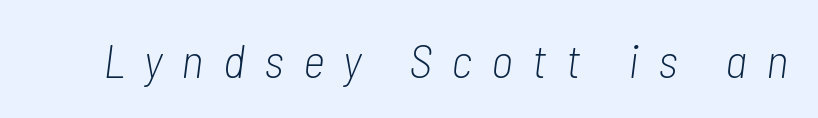
{"italic": "yes", "lean": "right", "slant_degrees": 7, "bold": "no", "weight": "light", "width": "condensed", "stroke_contrast": "low", "x_height": "medium", "monospaced": "no", "underline": "no", "letter_spacing": "wide", "letter_spacing_em": 0.4, "glyph_px": 48}
